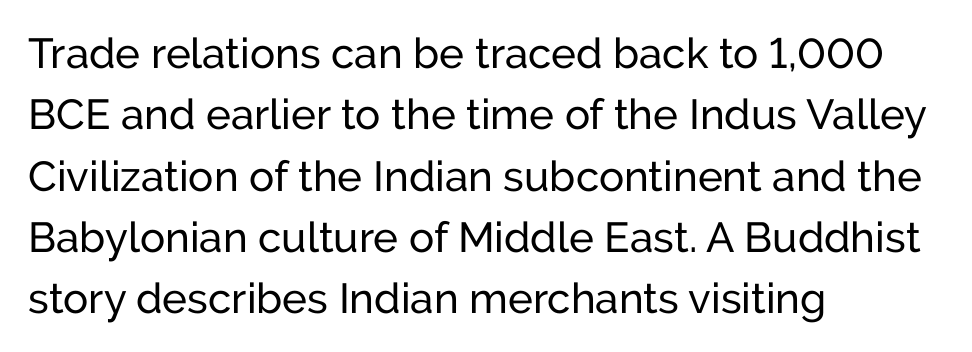
The image shows 42 px regular-weight sans-serif type, upright; set left-aligned, normal line spacing (1.46x), normal letter spacing, not underlined; low stroke contrast and a medium x-height.
